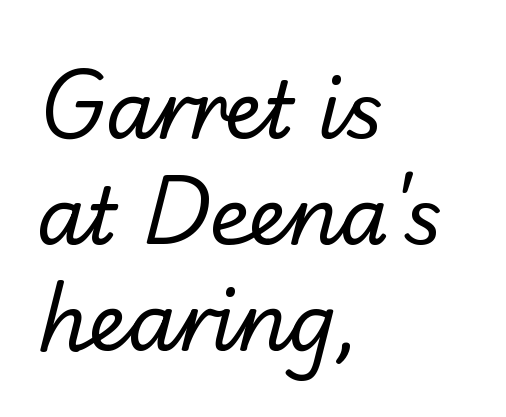
{"serif": "no", "bold": "no", "weight": "regular", "width": "normal", "stroke_contrast": "low", "x_height": "small", "monospaced": "no", "underline": "no", "align": "left", "line_spacing": "normal", "line_spacing_ratio": 1.34, "letter_spacing": "normal", "letter_spacing_em": 0.0, "glyph_px": 79}
